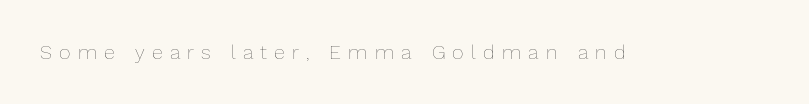
{"italic": "no", "bold": "no", "underline": "no", "letter_spacing": "wide", "letter_spacing_em": 0.36, "glyph_px": 20}
